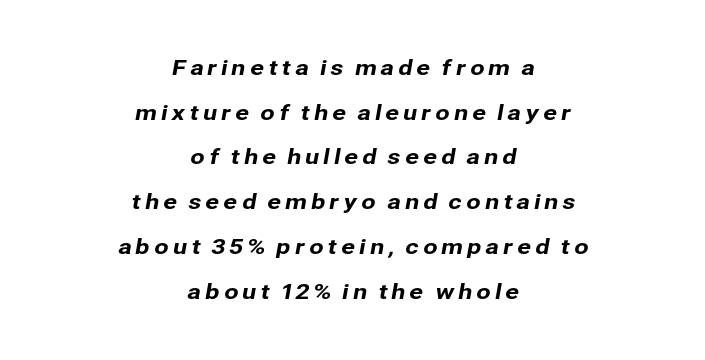
The image shows 21 px text type; set centered, loose line spacing (2.13x), not underlined.
